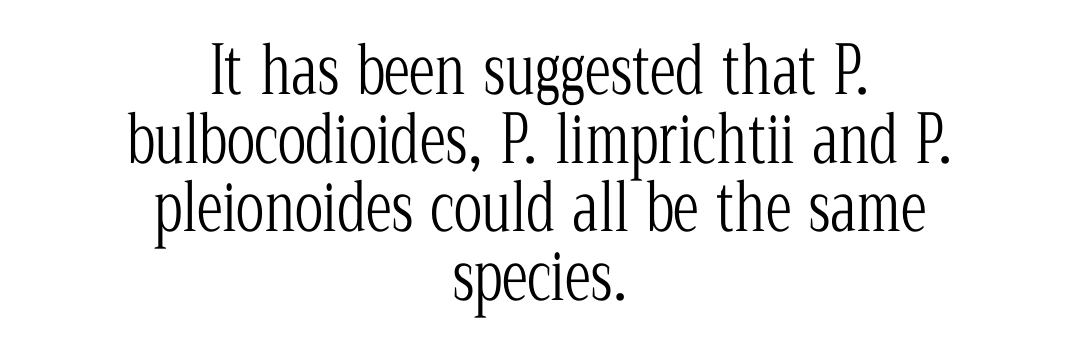
Q: Is the text bold? A: No.
Q: Is the text italic (slanted)? A: No, it is upright.
Q: Is the typeface a serif or a sans-serif typeface? A: Serif.
Q: Is the text underlined? A: No.
Q: How is the paragraph aligned? A: Centered.
Q: Is the spacing between letters normal or unusually wide? A: Normal.
Q: Is the spacing between lines tight, normal or loose? A: Tight.
Q: Width (condensed, normal, or wide)? A: Condensed.
Q: Stroke contrast? A: Low.
Q: x-height? A: Medium.
Q: Monospaced? A: No.
